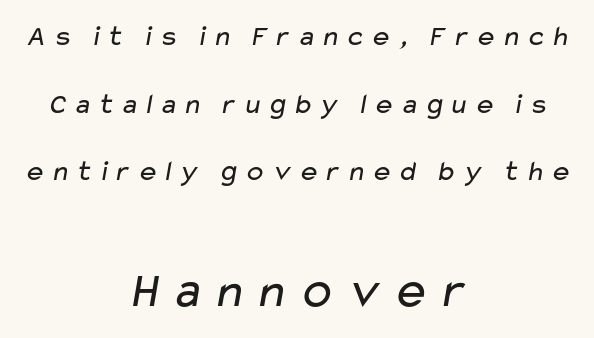
Q: Is the text bold? A: No.
Q: Is the typeface a serif or a sans-serif typeface? A: Sans-serif.
Q: Is the text underlined? A: No.
Q: How is the paragraph aligned? A: Centered.
Q: Is the spacing between lines tight, normal or loose? A: Loose.
Q: Which block of text is set in a larger size, the first (top) or the second (bottom)? A: The second (bottom) one.
Q: Width (condensed, normal, or wide)? A: Wide.
Q: Stroke contrast? A: Low.
Q: x-height? A: Medium.
Q: Monospaced? A: No.
